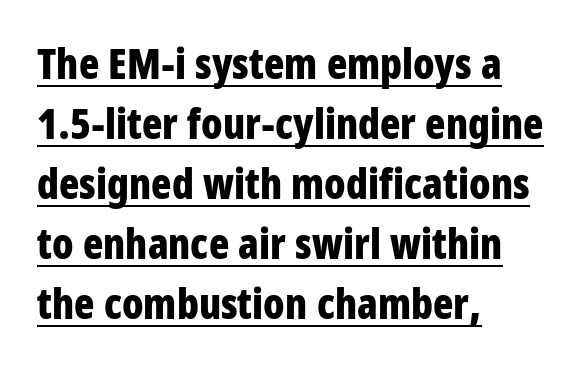
{"serif": "no", "italic": "no", "bold": "yes", "weight": "bold", "width": "condensed", "stroke_contrast": "low", "x_height": "large", "monospaced": "no", "underline": "yes", "align": "left", "line_spacing": "normal", "line_spacing_ratio": 1.43, "letter_spacing": "normal", "letter_spacing_em": 0.0, "glyph_px": 42}
